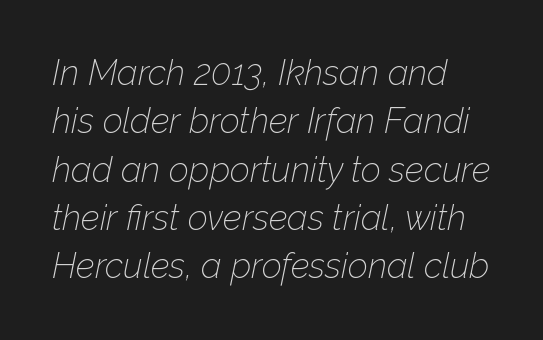
The rendering uses natural spacing where letterforms have individual widths. Inter-character spacing is left at the font's built-in metrics. Heaviness? Minimal to ordinary, like unemphasized prose. Students, observe: this is what conventionally led text looks like. Descenders hang freely into open space.
